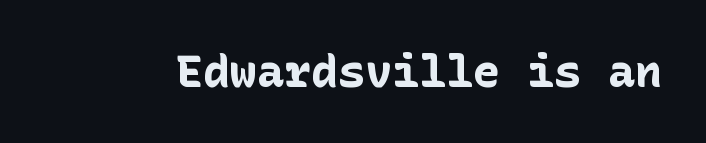
This sample uses a sans-serif face. Decoration check: the copy has no underline. Chunky letters — that's bold for sure. Is there any slant? The stems are plumb. Standard letterfit; no display-style spreading of the glyphs.
